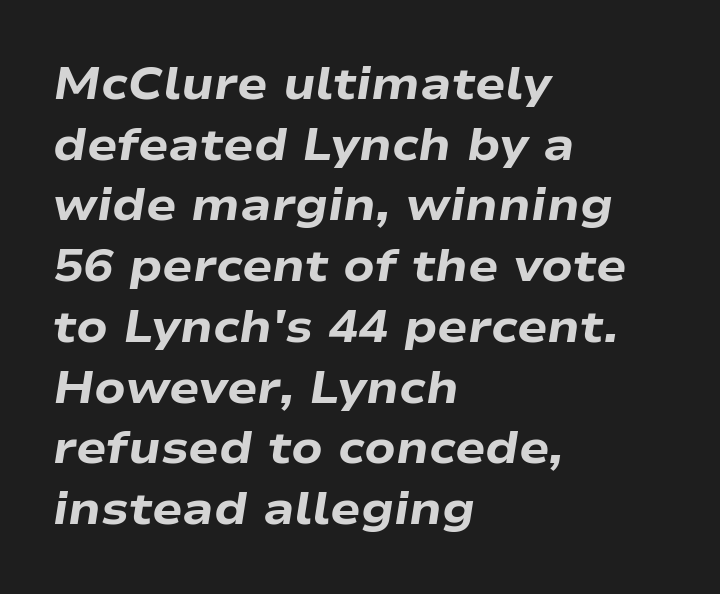
Q: Is the text bold? A: Yes.
Q: Is the text italic (slanted)? A: Yes, it leans right by about 9 degrees.
Q: Is the text underlined? A: No.
Q: How is the paragraph aligned? A: Left-aligned.
Q: Is the spacing between letters normal or unusually wide? A: Normal.
Q: Is the spacing between lines tight, normal or loose? A: Normal.
Q: Width (condensed, normal, or wide)? A: Wide.
Q: Stroke contrast? A: Low.
Q: x-height? A: Medium.
Q: Monospaced? A: No.
